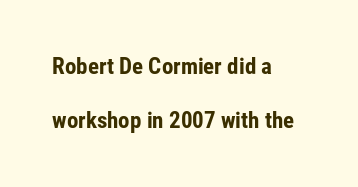
Q: Is the text bold? A: Yes.
Q: Is the text italic (slanted)? A: No, it is upright.
Q: Is the text underlined? A: No.
Q: How is the paragraph aligned? A: Left-aligned.
Q: Is the spacing between letters normal or unusually wide? A: Normal.
Q: Is the spacing between lines tight, normal or loose? A: Loose.
